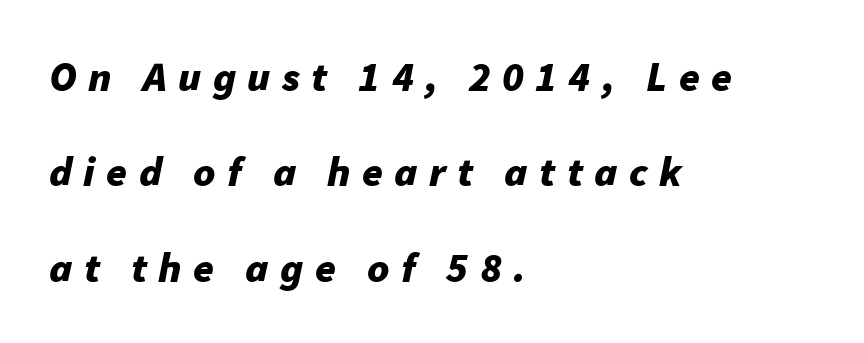
Q: Is the text bold? A: Yes.
Q: Is the text italic (slanted)? A: Yes, it leans right by about 11 degrees.
Q: Is the text underlined? A: No.
Q: How is the paragraph aligned? A: Left-aligned.
Q: Is the spacing between letters normal or unusually wide? A: Unusually wide.
Q: Is the spacing between lines tight, normal or loose? A: Loose.
Q: Width (condensed, normal, or wide)? A: Normal.
Q: Stroke contrast? A: Low.
Q: x-height? A: Medium.
Q: Monospaced? A: No.
